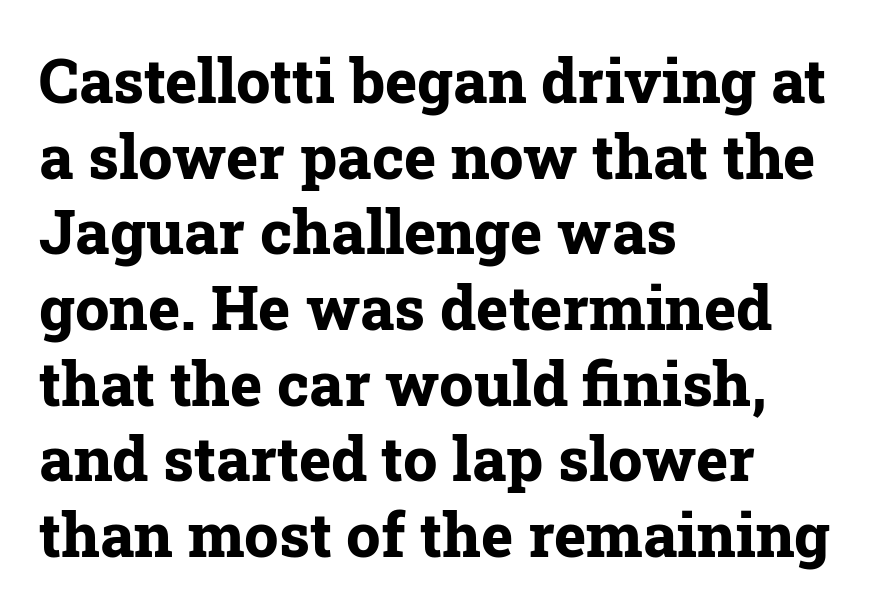
Q: Is the text bold? A: Yes.
Q: Is the text italic (slanted)? A: No, it is upright.
Q: Is the typeface a serif or a sans-serif typeface? A: Serif.
Q: Is the text underlined? A: No.
Q: How is the paragraph aligned? A: Left-aligned.
Q: Is the spacing between letters normal or unusually wide? A: Normal.
Q: Width (condensed, normal, or wide)? A: Normal.
Q: Stroke contrast? A: Low.
Q: x-height? A: Medium.
Q: Monospaced? A: No.
